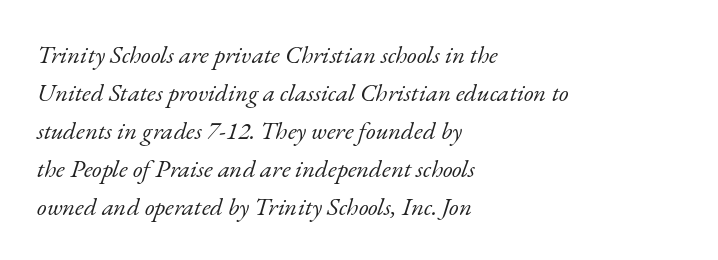
The image shows 25 px text type, italic (leaning right); set left-aligned, normal line spacing (1.52x), normal letter spacing, not underlined.
